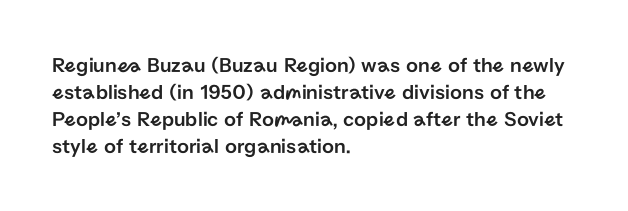
The image shows 21 px text type, upright; set left-aligned, normal line spacing (1.28x), normal letter spacing, not underlined.
